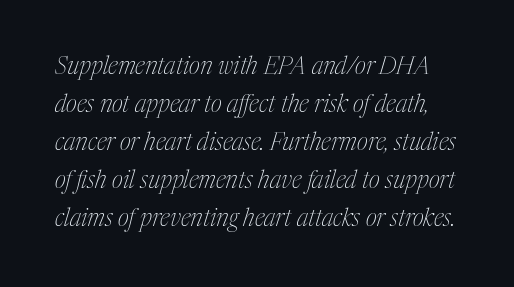
The image shows 24 px text type, italic (leaning right); set normal line spacing (1.58x), normal letter spacing, not underlined.
